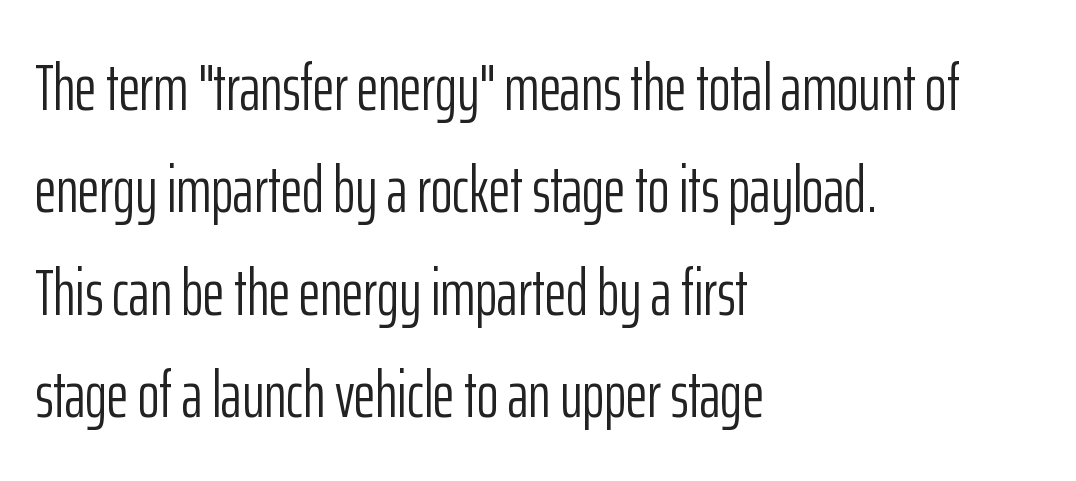
{"serif": "no", "italic": "no", "bold": "no", "weight": "light", "width": "condensed", "stroke_contrast": "low", "x_height": "medium", "monospaced": "no", "underline": "no", "align": "left", "line_spacing": "normal", "line_spacing_ratio": 1.55, "letter_spacing": "normal", "letter_spacing_em": 0.0, "glyph_px": 66}
